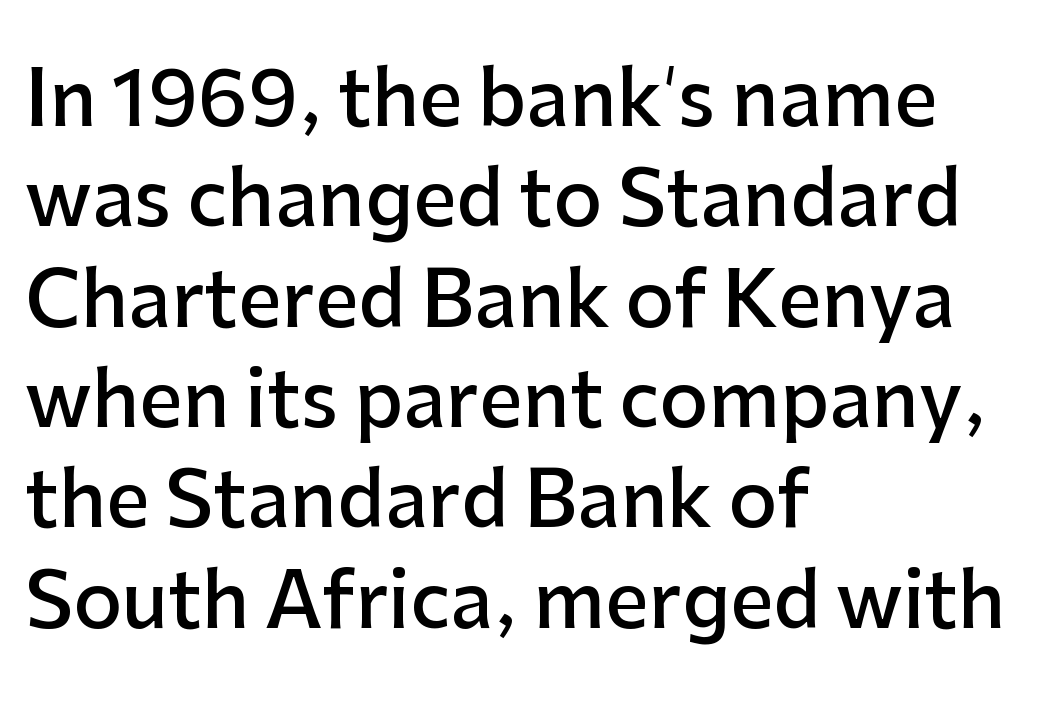
{"serif": "no", "italic": "no", "bold": "semi", "weight": "semibold", "width": "normal", "stroke_contrast": "low", "x_height": "medium", "monospaced": "no", "underline": "no", "align": "left", "line_spacing": "normal", "line_spacing_ratio": 1.32, "letter_spacing": "normal", "letter_spacing_em": 0.0, "glyph_px": 76}
